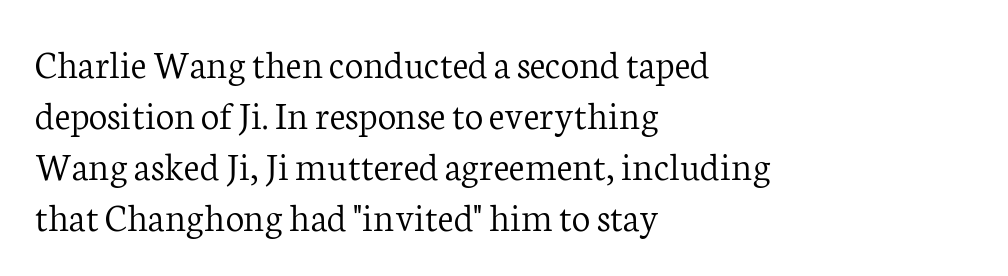
Character widths vary here, with narrow letters taking less room than wide ones. Italic? Not at all — the glyphs are vertical. Bold? No — there's no thickening of the strokes. A student would call this left alignment; a typographer would say flush left, rag right. The passage shown has conventional tracking throughout.
